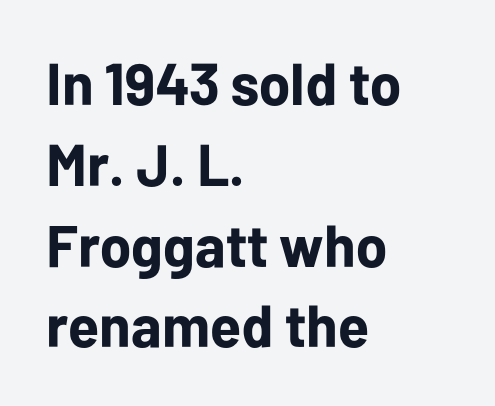
Q: Is the text bold? A: Yes.
Q: Is the text italic (slanted)? A: No, it is upright.
Q: Is the typeface a serif or a sans-serif typeface? A: Sans-serif.
Q: Is the text underlined? A: No.
Q: How is the paragraph aligned? A: Left-aligned.
Q: Is the spacing between letters normal or unusually wide? A: Normal.
Q: Is the spacing between lines tight, normal or loose? A: Normal.
Q: Width (condensed, normal, or wide)? A: Normal.
Q: Stroke contrast? A: Low.
Q: x-height? A: Medium.
Q: Monospaced? A: No.
